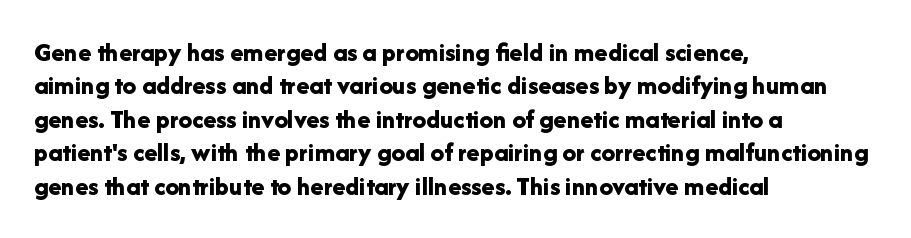
There is no visible air inserted between adjacent glyphs. Compared with a centered layout, this one pins lines to the left instead. The strokes are fattened all the way to bold. A typesetter would mark this as roman, not italic. The words here are not underlined.
